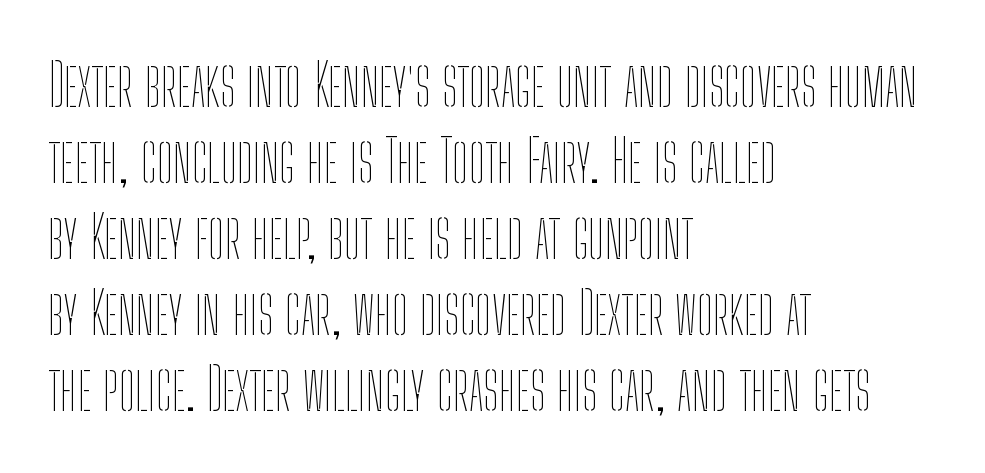
{"italic": "no", "bold": "no", "weight": "thin", "width": "condensed", "stroke_contrast": "low", "x_height": "medium", "monospaced": "no", "underline": "no", "align": "left", "line_spacing": "normal", "line_spacing_ratio": 1.29, "letter_spacing": "normal", "letter_spacing_em": 0.0, "glyph_px": 59}
